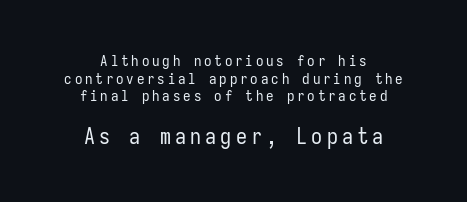
This is roman type, the default non-slanted kind. The composition opens small and finishes big. The font sits on the lighter half of the weight spectrum, regular included. Plain, unruled lines of type. These lines are centered, leaving both edges ragged.
